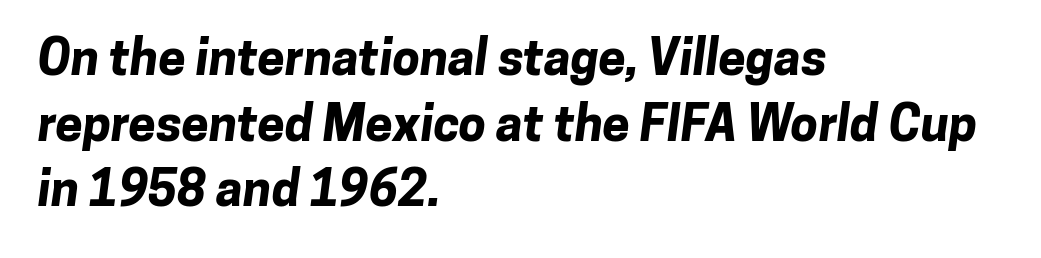
Looks like regular typesetting: each glyph gets only the width it needs. This is heavy type, rendered in bold. The passage shown is typeset with a sans-serif family. Line beginnings align vertically; line endings do not. Caption: standard tracking, unaltered.
